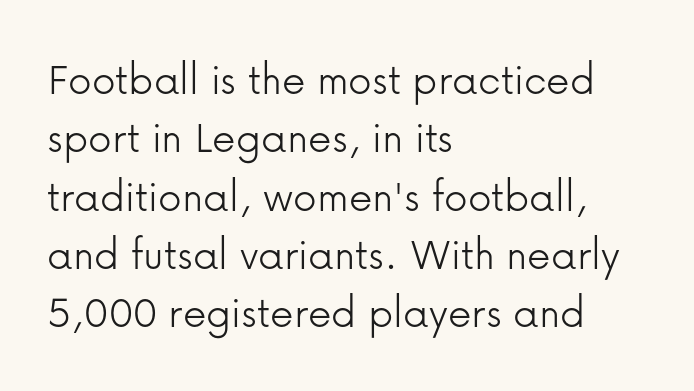
The image shows 47 px light sans-serif type, upright; set left-aligned, line spacing 1.24x, normal letter spacing, not underlined; low stroke contrast and a medium x-height.
